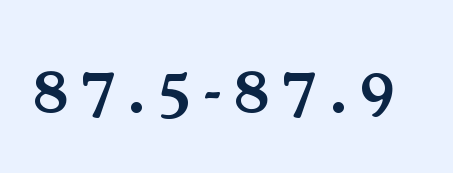
Q: Is the text bold? A: Semi-bold.
Q: Is the text italic (slanted)? A: No, it is upright.
Q: Is the typeface a serif or a sans-serif typeface? A: Serif.
Q: Is the text underlined? A: No.
Q: Is the spacing between letters normal or unusually wide? A: Unusually wide.
Q: Width (condensed, normal, or wide)? A: Normal.
Q: Stroke contrast? A: Medium.
Q: x-height? A: Small.
Q: Monospaced? A: No.
